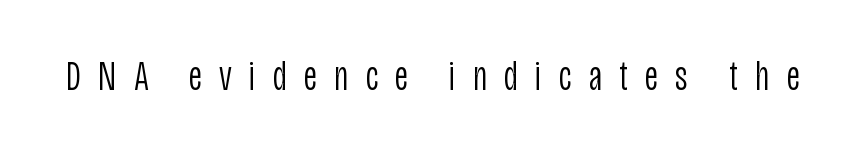
The image shows 42 px light, condensed sans-serif type, upright; set unusually wide letter spacing (+0.41 em), not underlined; low stroke contrast and a large x-height.
